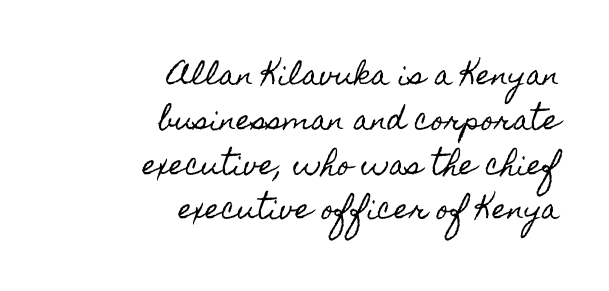
Reading down the block, your eye finds every line finishing at a fixed right position. Check under the words: just untouched page. A typesetter would call this zero additional tracking. The leading is moderate, giving the passage an even texture.
